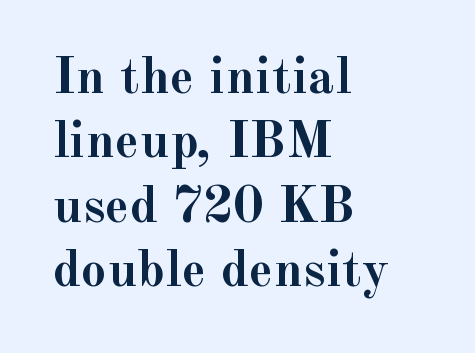
The image shows 52 px semibold serif type, upright; set left-aligned, line spacing 1.24x, normal letter spacing, not underlined; a small x-height.
